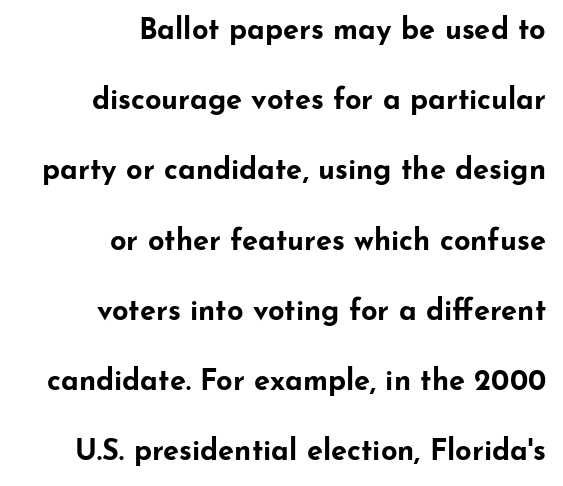
Does extra space separate the letters? No, they use regular spacing. Each letter's strokes conclude bluntly, with no projecting serifs. Caption: multi-line text, flush right, ragged left. The letters advance in unequal steps, a hallmark of proportional type.
